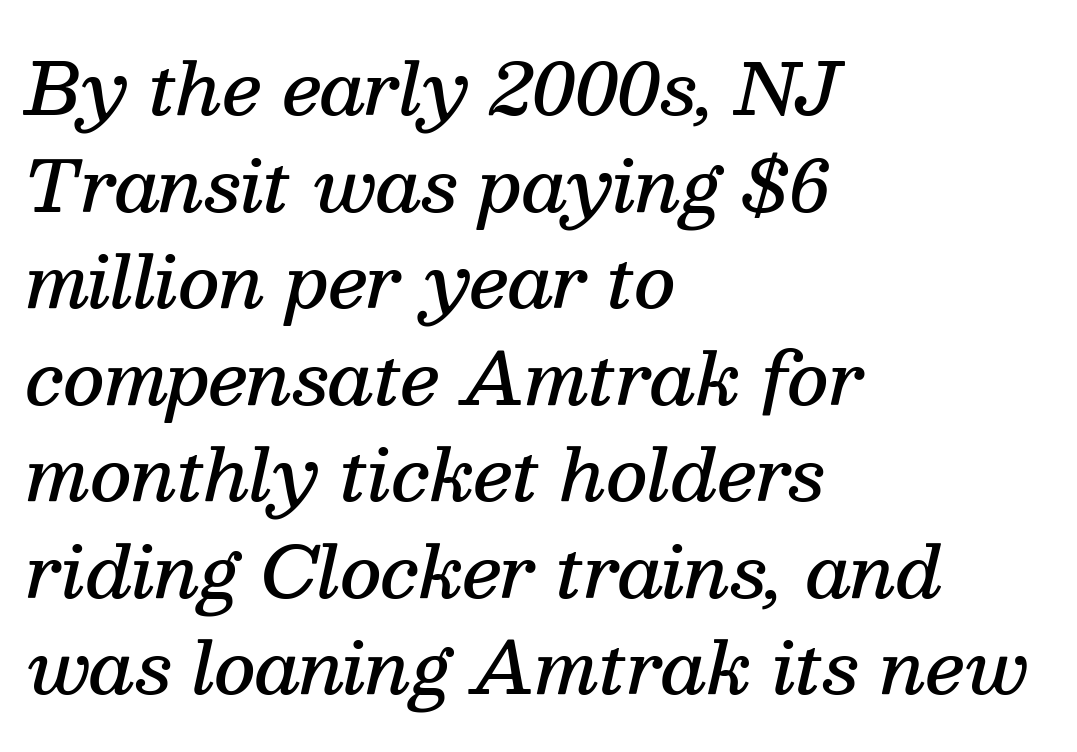
Q: Is the text bold? A: Semi-bold.
Q: Is the text italic (slanted)? A: Yes, it leans right by about 13 degrees.
Q: Is the typeface a serif or a sans-serif typeface? A: Serif.
Q: Is the text underlined? A: No.
Q: How is the paragraph aligned? A: Left-aligned.
Q: Is the spacing between letters normal or unusually wide? A: Normal.
Q: Is the spacing between lines tight, normal or loose? A: Normal.
Q: Width (condensed, normal, or wide)? A: Normal.
Q: Stroke contrast? A: Medium.
Q: x-height? A: Medium.
Q: Monospaced? A: No.
